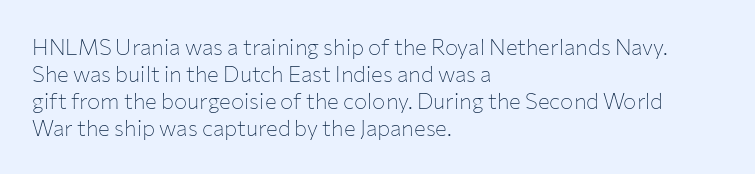
Beneath every word, the page is bare. The lettering holds an erect, upright posture throughout. Caption: face not bold, strokes unweighted. The gaps between neighbouring characters are ordinary and unremarkable.
